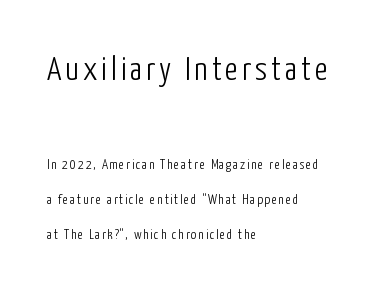
Vertical spacing — loose. The rendering anchors every line to the left-hand side. Varying glyph widths throughout — classic text-font behaviour. Italic? Not at all — the glyphs are vertical. Just letters on the line, the space beneath them empty. The initial chunk of copy outweighs the following chunk in type size.
